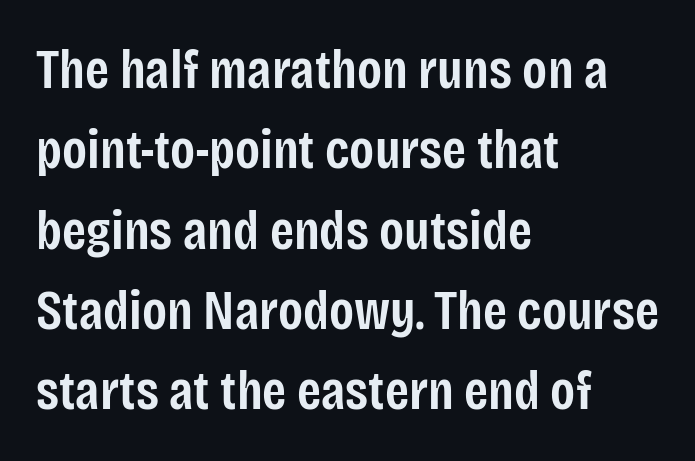
{"serif": "no", "italic": "no", "bold": "semi", "weight": "semibold", "width": "condensed", "stroke_contrast": "low", "x_height": "large", "monospaced": "no", "underline": "no", "align": "left", "line_spacing": "normal", "line_spacing_ratio": 1.46, "letter_spacing": "normal", "letter_spacing_em": 0.0, "glyph_px": 55}
